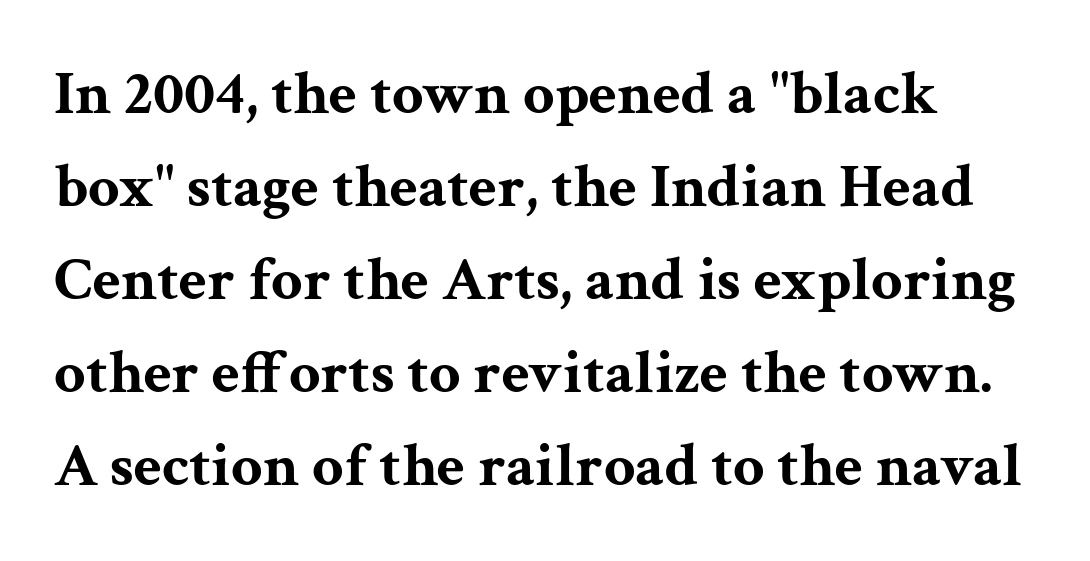
Q: Is the text bold? A: Yes.
Q: Is the text italic (slanted)? A: No, it is upright.
Q: Is the typeface a serif or a sans-serif typeface? A: Serif.
Q: Is the text underlined? A: No.
Q: How is the paragraph aligned? A: Left-aligned.
Q: Is the spacing between letters normal or unusually wide? A: Normal.
Q: Is the spacing between lines tight, normal or loose? A: Normal.
Q: Width (condensed, normal, or wide)? A: Wide.
Q: Stroke contrast? A: Medium.
Q: x-height? A: Medium.
Q: Monospaced? A: No.
